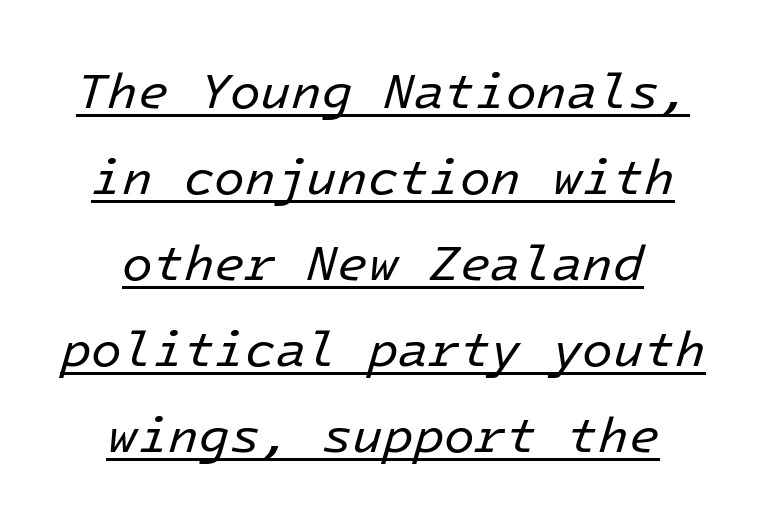
The gaps between neighbouring characters are ordinary and unremarkable. Compared with undecorated copy, this sample adds a rule below the words. The rendering positions every line midway between the sides. The characters are drawn with everyday or finer stroke widths. The whole block is typeset with a tilt.
